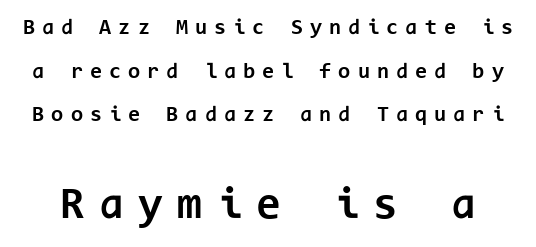
The image shows 45 px bold sans-serif type, upright, monospaced; set loose line spacing (1.98x), unusually wide letter spacing (+0.32 em), not underlined; the second (bottom) block is 2.05x larger; low stroke contrast and a medium x-height.
